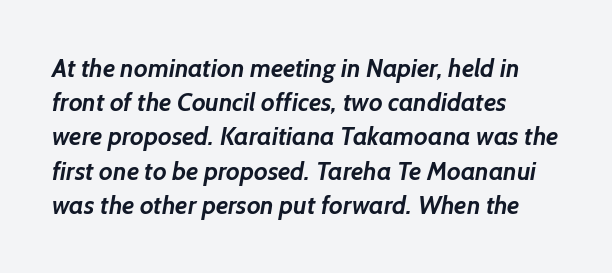
{"bold": "yes", "underline": "no", "align": "left", "line_spacing": "normal", "line_spacing_ratio": 1.37, "letter_spacing": "normal", "letter_spacing_em": 0.0, "glyph_px": 25}
